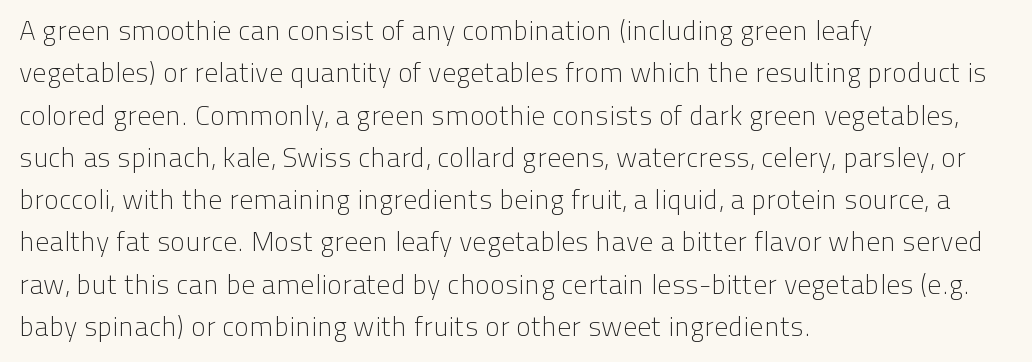
{"serif": "no", "italic": "no", "bold": "no", "weight": "light", "width": "normal", "stroke_contrast": "low", "x_height": "medium", "monospaced": "no", "underline": "no", "align": "left", "line_spacing": "normal", "line_spacing_ratio": 1.51, "letter_spacing": "normal", "letter_spacing_em": 0.0, "glyph_px": 28}
